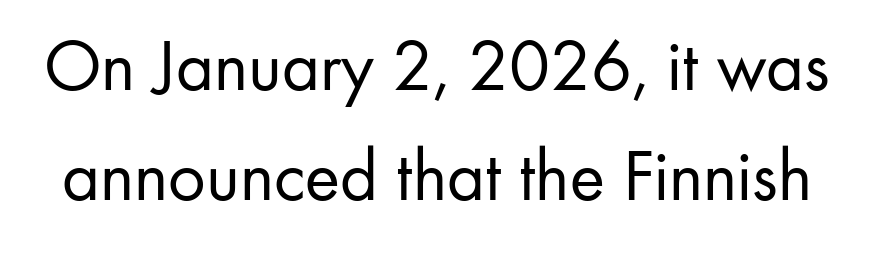
Q: Is the text bold? A: No.
Q: Is the text italic (slanted)? A: No, it is upright.
Q: Is the typeface a serif or a sans-serif typeface? A: Sans-serif.
Q: Is the text underlined? A: No.
Q: Is the spacing between letters normal or unusually wide? A: Normal.
Q: Is the spacing between lines tight, normal or loose? A: Normal.
Q: Width (condensed, normal, or wide)? A: Normal.
Q: Stroke contrast? A: Low.
Q: x-height? A: Small.
Q: Monospaced? A: No.
